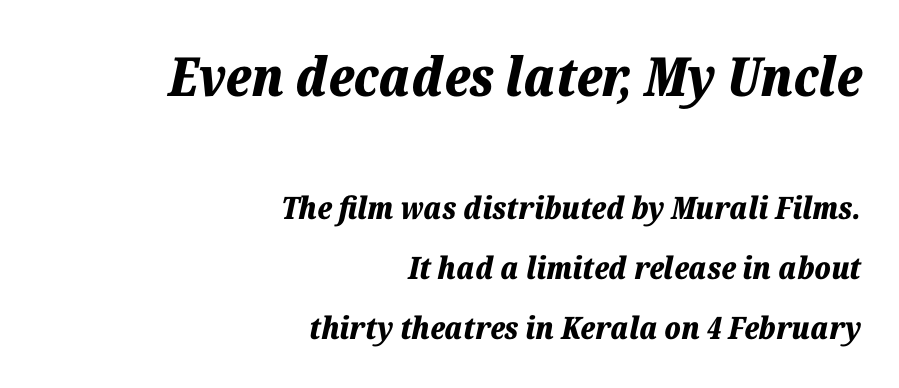
Set as a true bold cut, around the 700 mark. When letters slant like this, we call the style italic. The face used here is proportionally spaced, like ordinary book or web type. The upper block of text is set noticeably larger than the block beneath it. Compared with a flush-left layout, this one pins lines to the opposite, right side. These lines stand farther apart than default settings would place them.
